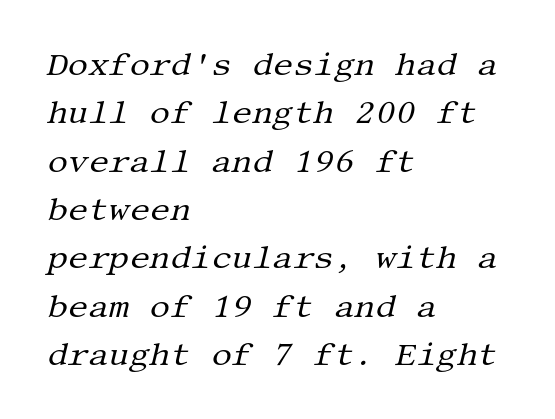
Q: Is the text bold? A: No.
Q: Is the text italic (slanted)? A: Yes, it leans right by about 13 degrees.
Q: Is the typeface a serif or a sans-serif typeface? A: Serif.
Q: Is the text underlined? A: No.
Q: How is the paragraph aligned? A: Left-aligned.
Q: Is the spacing between letters normal or unusually wide? A: Normal.
Q: Is the spacing between lines tight, normal or loose? A: Normal.
Q: Width (condensed, normal, or wide)? A: Normal.
Q: Stroke contrast? A: Medium.
Q: x-height? A: Large.
